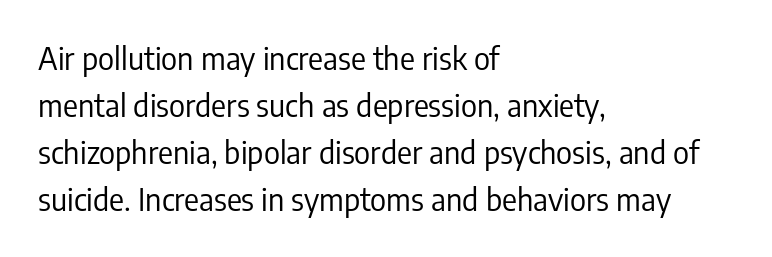
{"serif": "no", "italic": "no", "bold": "no", "weight": "regular", "width": "condensed", "stroke_contrast": "low", "x_height": "medium", "monospaced": "no", "underline": "no", "align": "left", "line_spacing": "normal", "line_spacing_ratio": 1.52, "letter_spacing": "normal", "letter_spacing_em": 0.0, "glyph_px": 31}
